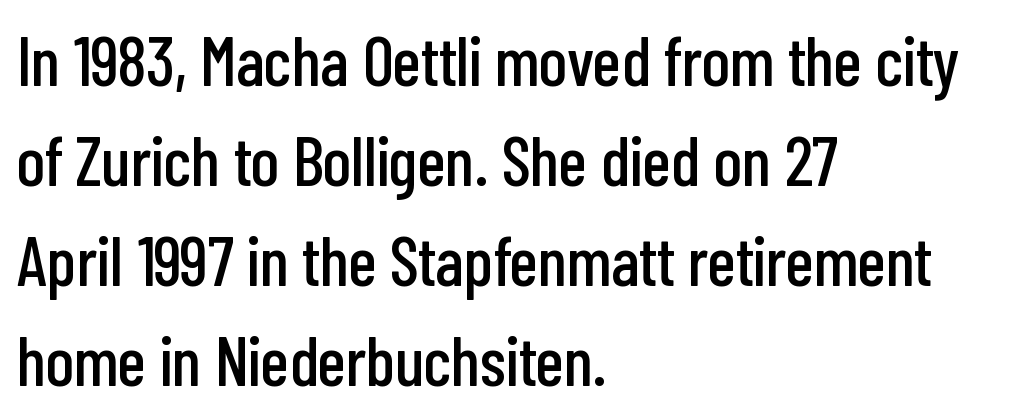
Q: Is the text italic (slanted)? A: No, it is upright.
Q: Is the typeface a serif or a sans-serif typeface? A: Sans-serif.
Q: Is the text underlined? A: No.
Q: How is the paragraph aligned? A: Left-aligned.
Q: Is the spacing between letters normal or unusually wide? A: Normal.
Q: Is the spacing between lines tight, normal or loose? A: Normal.
Q: Width (condensed, normal, or wide)? A: Condensed.
Q: Stroke contrast? A: Low.
Q: x-height? A: Medium.
Q: Monospaced? A: No.
